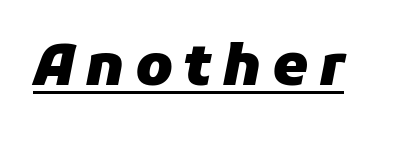
{"italic": "yes", "lean": "right", "slant_degrees": 11, "bold": "yes", "weight": "heavy", "width": "normal", "stroke_contrast": "low", "x_height": "medium", "monospaced": "no", "underline": "yes", "glyph_px": 57}
